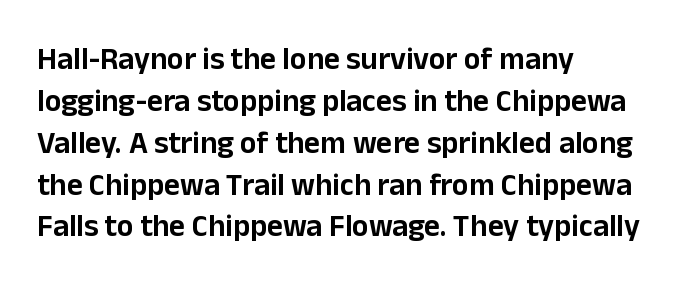
{"serif": "no", "italic": "no", "width": "normal", "stroke_contrast": "low", "x_height": "medium", "monospaced": "no", "underline": "no", "align": "left", "line_spacing": "normal", "line_spacing_ratio": 1.35, "letter_spacing": "normal", "letter_spacing_em": 0.0, "glyph_px": 31}
